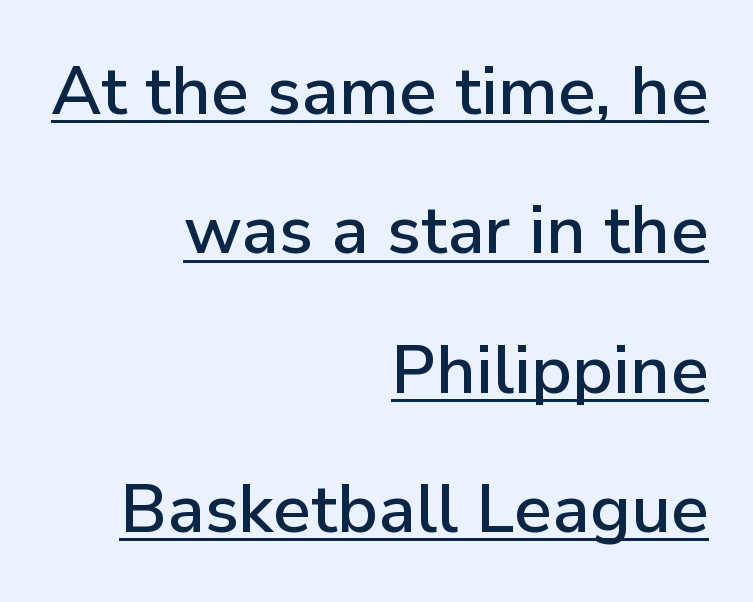
{"serif": "no", "italic": "no", "width": "normal", "stroke_contrast": "low", "x_height": "medium", "monospaced": "no", "underline": "yes", "align": "right", "line_spacing": "loose", "line_spacing_ratio": 2.05, "letter_spacing": "normal", "letter_spacing_em": 0.0, "glyph_px": 68}
